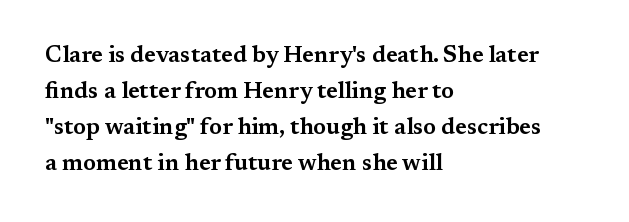
Q: Is the text italic (slanted)? A: No, it is upright.
Q: Is the text underlined? A: No.
Q: How is the paragraph aligned? A: Left-aligned.
Q: Is the spacing between letters normal or unusually wide? A: Normal.
Q: Is the spacing between lines tight, normal or loose? A: Normal.
